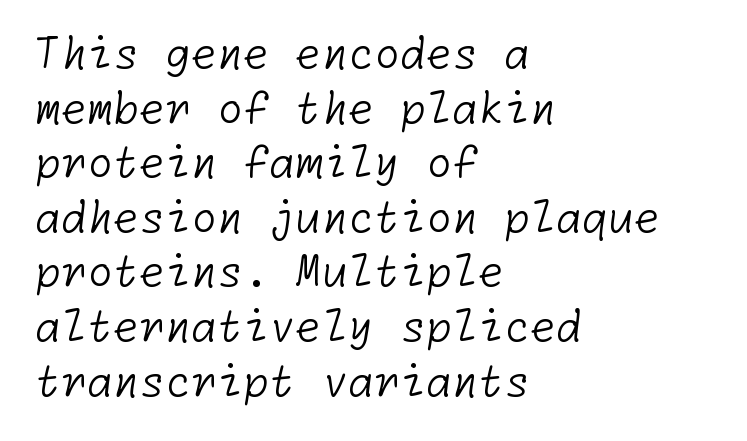
The image shows 42 px light sans-serif type; set left-aligned, normal line spacing (1.3x), normal letter spacing, not underlined; low stroke contrast and a medium x-height.
